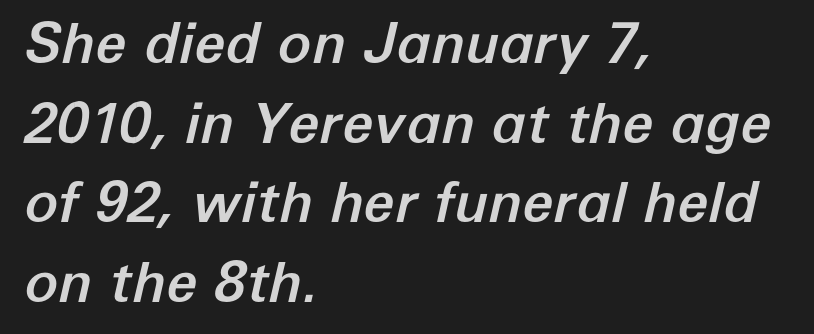
Q: Is the text italic (slanted)? A: Yes, it leans right by about 12 degrees.
Q: Is the text underlined? A: No.
Q: How is the paragraph aligned? A: Left-aligned.
Q: Is the spacing between letters normal or unusually wide? A: Normal.
Q: Is the spacing between lines tight, normal or loose? A: Normal.
Q: Width (condensed, normal, or wide)? A: Normal.
Q: Stroke contrast? A: Low.
Q: x-height? A: Medium.
Q: Monospaced? A: No.
